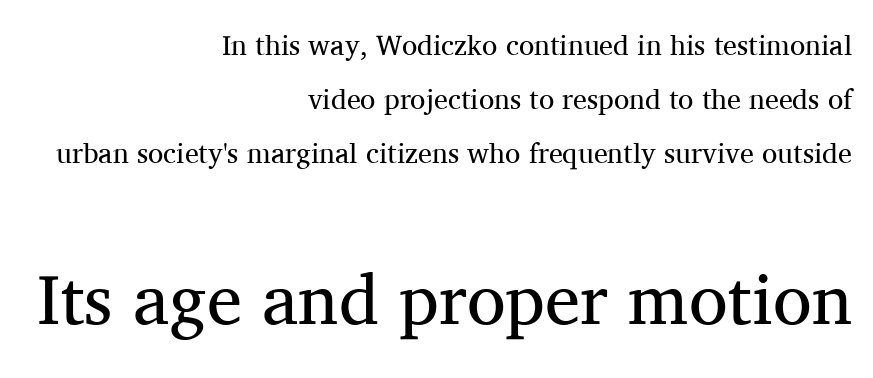
The image shows 71 px regular-weight serif type, upright; set right-aligned, loose line spacing (1.92x), normal letter spacing, not underlined; the second (bottom) block is 2.54x larger; medium stroke contrast and a medium x-height.
